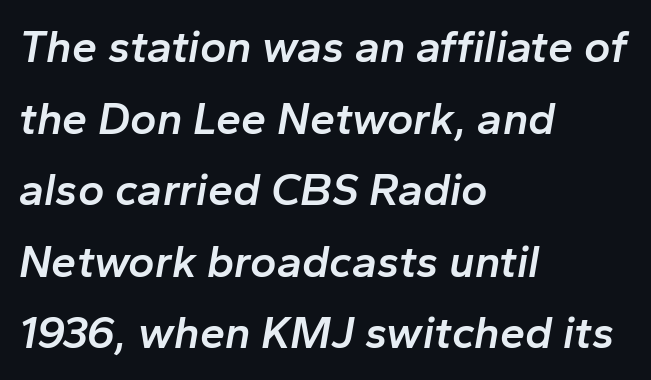
{"italic": "yes", "lean": "right", "slant_degrees": 10, "bold": "semi", "weight": "semibold", "width": "normal", "stroke_contrast": "low", "x_height": "medium", "monospaced": "no", "underline": "no", "align": "left", "line_spacing": "normal", "line_spacing_ratio": 1.59, "letter_spacing": "normal", "letter_spacing_em": 0.0, "glyph_px": 45}
